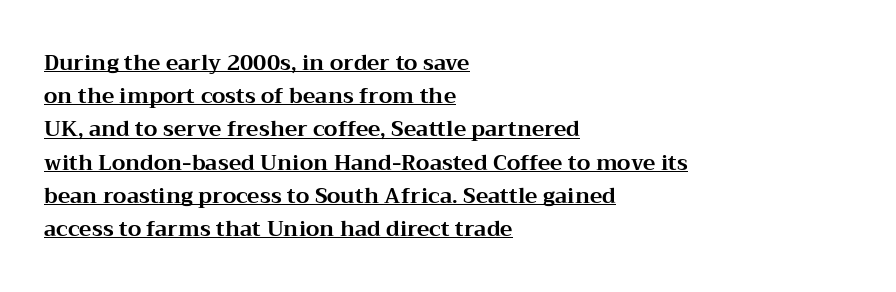
The rendering uses the underline text-decoration. Students, observe: this is what conventionally led text looks like. These lines carry a lot of weight — the face is fully bold. Caption: multi-line text, flush left, ragged right. Observe the ordinary spacing: letters are neighbours, not strangers.
